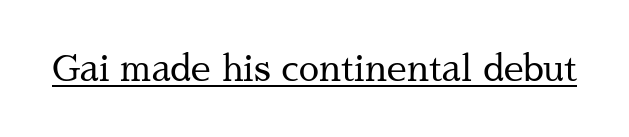
Q: Is the text bold? A: No.
Q: Is the text italic (slanted)? A: No, it is upright.
Q: Is the typeface a serif or a sans-serif typeface? A: Serif.
Q: Is the text underlined? A: Yes.
Q: Is the spacing between letters normal or unusually wide? A: Normal.
Q: Width (condensed, normal, or wide)? A: Normal.
Q: Stroke contrast? A: Medium.
Q: x-height? A: Medium.
Q: Monospaced? A: No.
